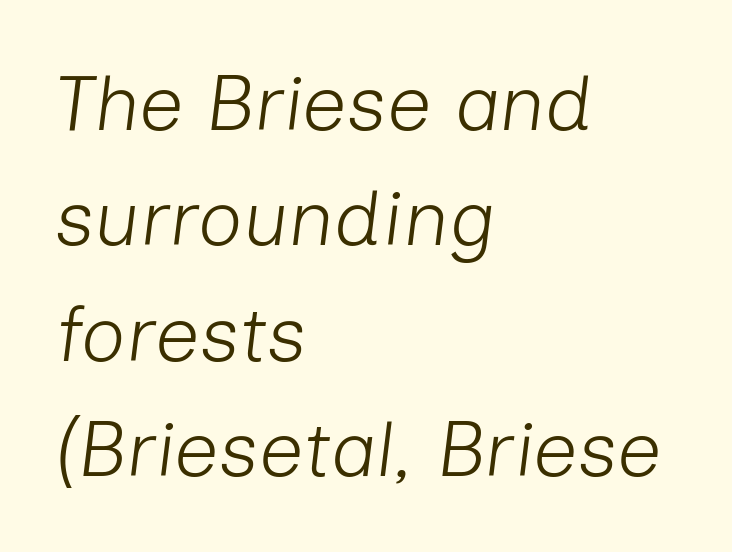
The image shows 78 px light type, italic (leaning right); set left-aligned, normal line spacing (1.48x), normal letter spacing, not underlined; low stroke contrast and a medium x-height.
